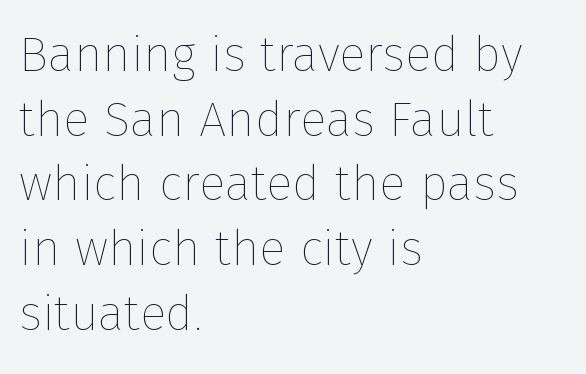
{"italic": "no", "bold": "no", "weight": "thin", "width": "normal", "stroke_contrast": "low", "x_height": "medium", "monospaced": "no", "underline": "no", "align": "left", "line_spacing": "normal", "line_spacing_ratio": 1.32, "letter_spacing": "normal", "letter_spacing_em": 0.0, "glyph_px": 49}
